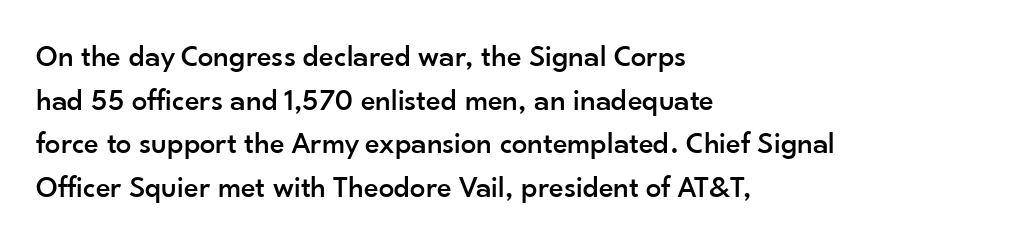
The image shows 31 px sans-serif type, upright; set left-aligned, normal line spacing (1.41x), normal letter spacing, not underlined; low stroke contrast and a small x-height.
